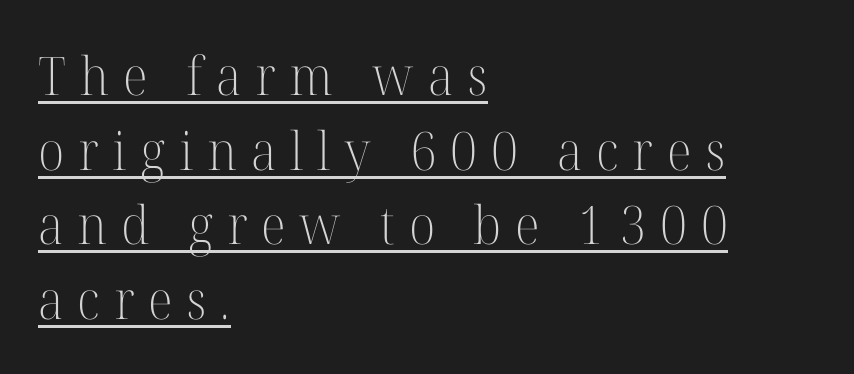
Q: Is the text bold? A: No.
Q: Is the text italic (slanted)? A: No, it is upright.
Q: Is the typeface a serif or a sans-serif typeface? A: Serif.
Q: Is the text underlined? A: Yes.
Q: How is the paragraph aligned? A: Left-aligned.
Q: Is the spacing between letters normal or unusually wide? A: Unusually wide.
Q: Is the spacing between lines tight, normal or loose? A: Normal.
Q: Width (condensed, normal, or wide)? A: Normal.
Q: Stroke contrast? A: High.
Q: x-height? A: Medium.
Q: Monospaced? A: No.
